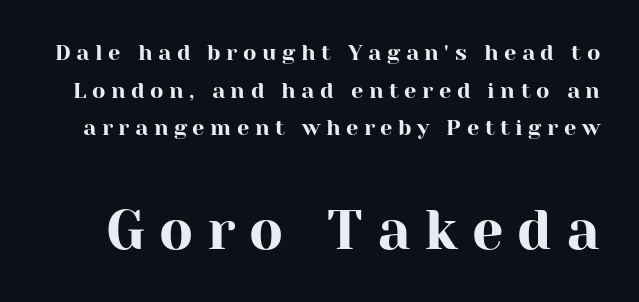
{"serif": "yes", "italic": "no", "width": "normal", "stroke_contrast": "high", "x_height": "medium", "monospaced": "no", "underline": "no", "line_spacing_ratio": 1.71, "letter_spacing": "wide", "letter_spacing_em": 0.25, "larger_block": "second", "size_ratio": 2.55, "glyph_px": 56}
